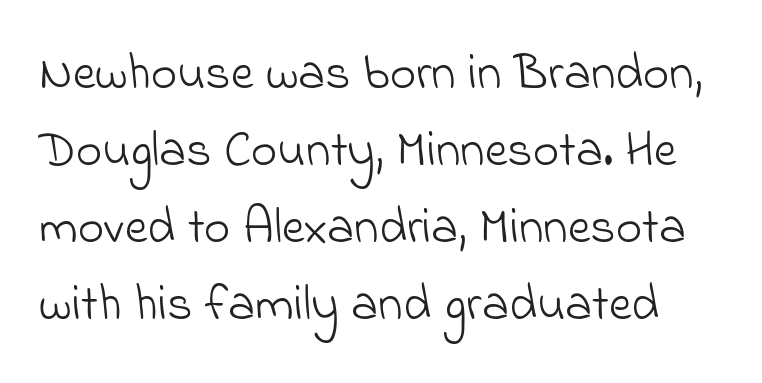
{"serif": "no", "bold": "no", "weight": "light", "width": "normal", "stroke_contrast": "low", "x_height": "small", "monospaced": "no", "underline": "no", "line_spacing": "normal", "line_spacing_ratio": 1.54, "letter_spacing": "normal", "letter_spacing_em": 0.0, "glyph_px": 50}
